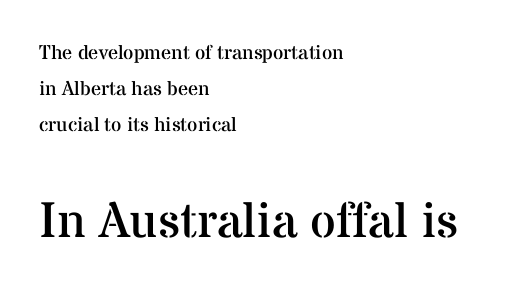
The letters stand upright; this is a roman face. I'd call this a serif setting — the letters wear small feet. The letters sit at their default tracking, neither squeezed nor spread. Just letters on the line, the space beneath them empty. Here the designer chose a conventional face with non-uniform glyph widths.
